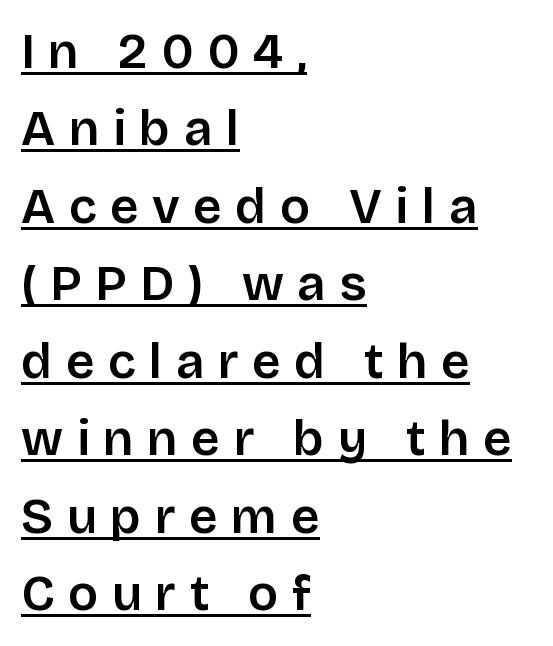
{"serif": "no", "italic": "no", "width": "normal", "stroke_contrast": "low", "x_height": "large", "monospaced": "no", "underline": "yes", "align": "left", "line_spacing": "normal", "line_spacing_ratio": 1.55, "letter_spacing": "wide", "letter_spacing_em": 0.27, "glyph_px": 50}
